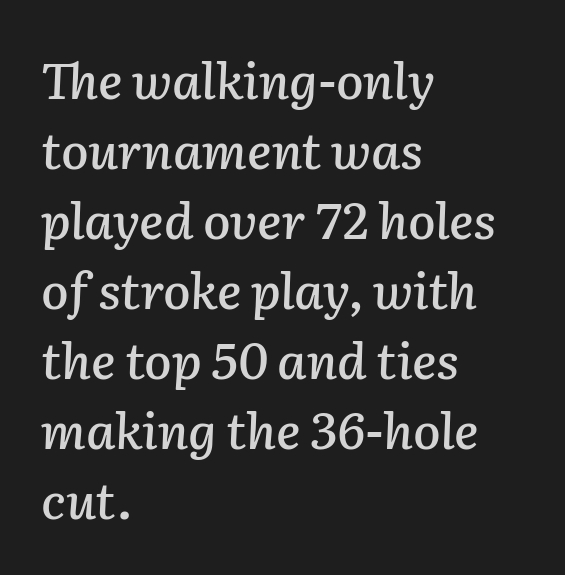
{"italic": "yes", "lean": "right", "slant_degrees": 2, "width": "normal", "stroke_contrast": "low", "x_height": "medium", "monospaced": "no", "underline": "no", "align": "left", "line_spacing": "normal", "line_spacing_ratio": 1.4, "letter_spacing": "normal", "letter_spacing_em": 0.0, "glyph_px": 50}
